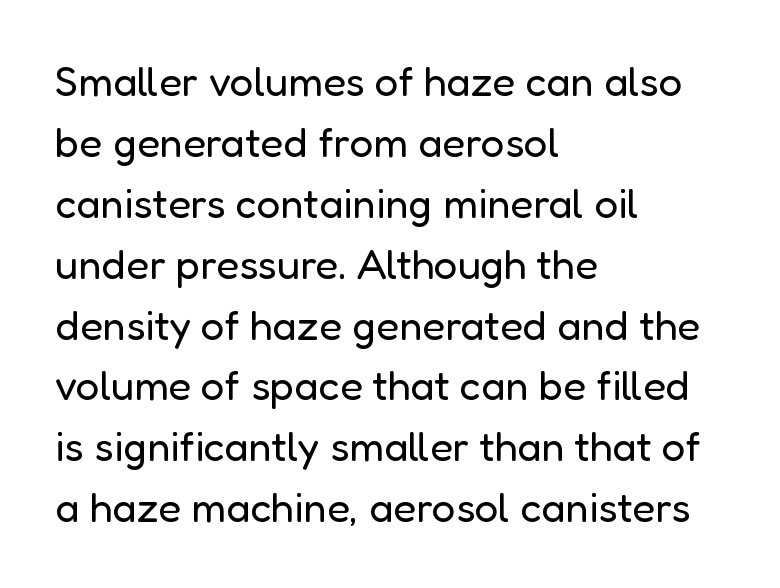
The image shows 42 px regular-weight sans-serif type, upright; set left-aligned, normal line spacing (1.45x), normal letter spacing, not underlined; low stroke contrast and a medium x-height.
